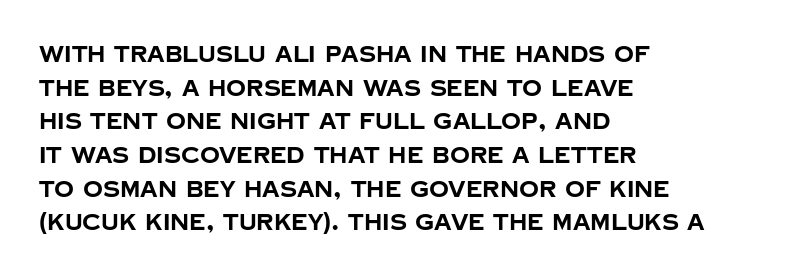
{"italic": "no", "bold": "yes", "underline": "no", "align": "left", "line_spacing": "normal", "line_spacing_ratio": 1.53, "letter_spacing": "normal", "letter_spacing_em": 0.0, "glyph_px": 22}
